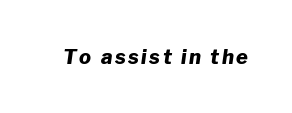
Q: Is the text bold? A: Yes.
Q: Is the text italic (slanted)? A: Yes, it leans right by about 8 degrees.
Q: Is the text underlined? A: No.
